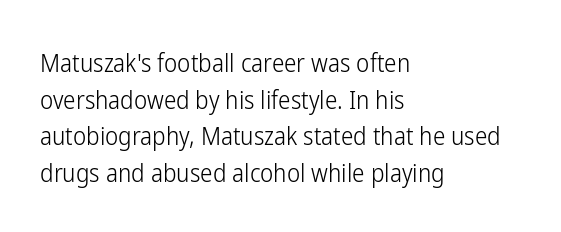
{"italic": "no", "bold": "no", "underline": "no", "align": "left", "line_spacing": "normal", "line_spacing_ratio": 1.47, "letter_spacing": "normal", "letter_spacing_em": 0.0, "glyph_px": 25}
